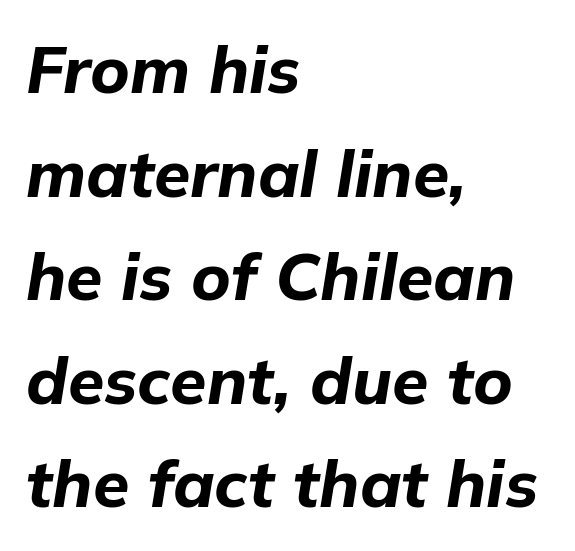
Q: Is the text bold? A: Yes.
Q: Is the text italic (slanted)? A: Yes, it leans right by about 9 degrees.
Q: Is the text underlined? A: No.
Q: How is the paragraph aligned? A: Left-aligned.
Q: Is the spacing between letters normal or unusually wide? A: Normal.
Q: Is the spacing between lines tight, normal or loose? A: Normal.
Q: Width (condensed, normal, or wide)? A: Normal.
Q: Stroke contrast? A: Low.
Q: x-height? A: Medium.
Q: Monospaced? A: No.
